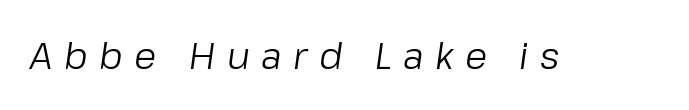
The image shows 36 px regular-weight type, italic (leaning right); set unusually wide letter spacing (+0.32 em), not underlined; low stroke contrast and a medium x-height.
